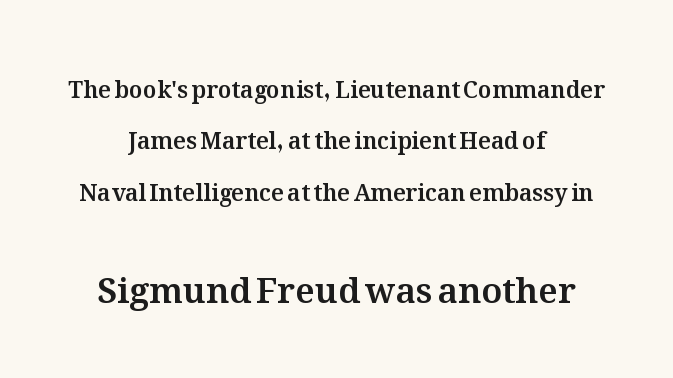
{"italic": "no", "width": "normal", "stroke_contrast": "medium", "x_height": "medium", "monospaced": "no", "underline": "no", "align": "center", "line_spacing": "loose", "line_spacing_ratio": 2.23, "letter_spacing": "normal", "letter_spacing_em": 0.0, "larger_block": "second", "size_ratio": 1.52, "glyph_px": 35}
